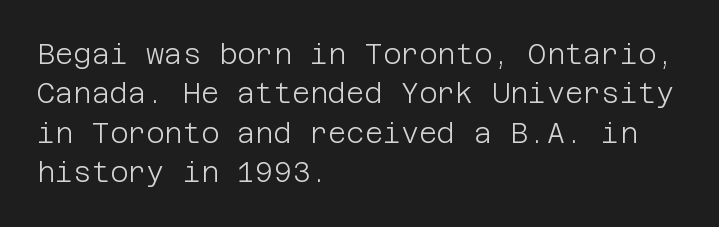
{"serif": "no", "italic": "no", "bold": "no", "weight": "light", "width": "normal", "stroke_contrast": "low", "x_height": "large", "underline": "no", "align": "left", "line_spacing": "normal", "line_spacing_ratio": 1.41, "letter_spacing": "normal", "letter_spacing_em": 0.0, "glyph_px": 28}
